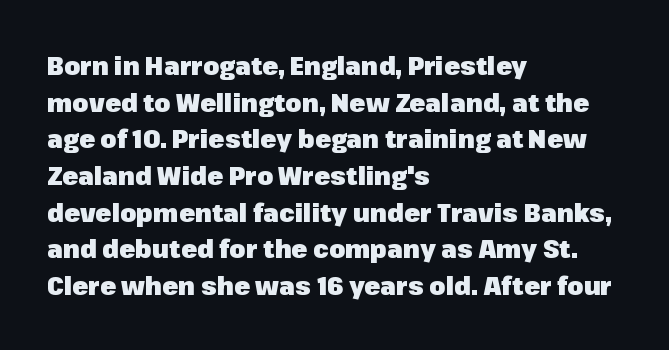
Caption: multi-line text, flush left, ragged right. Look at the tracking — it's just the regular setting, nothing added. Upright lettering throughout. The passage shown is emphatically bold. The passage shown is not underscored anywhere.
